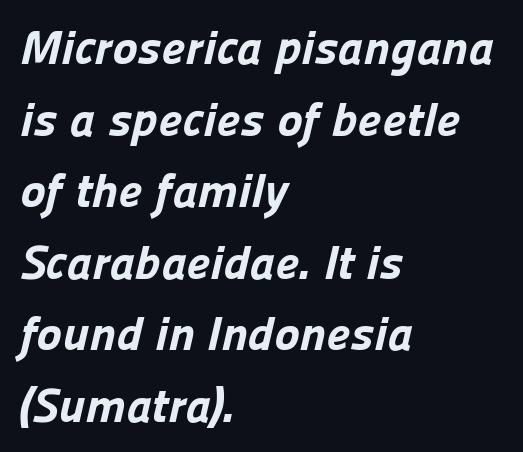
{"serif": "no", "bold": "yes", "weight": "bold", "width": "normal", "stroke_contrast": "low", "x_height": "medium", "monospaced": "no", "underline": "no", "align": "left", "line_spacing": "normal", "line_spacing_ratio": 1.49, "letter_spacing": "normal", "letter_spacing_em": 0.0, "glyph_px": 48}
